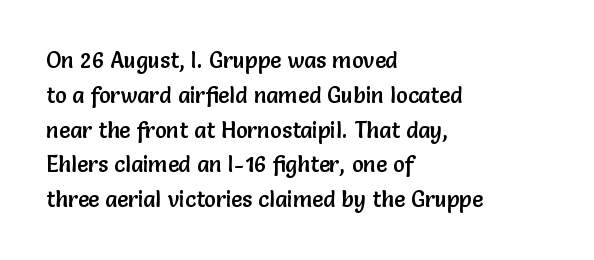
Q: Is the text italic (slanted)? A: No, it is upright.
Q: Is the text underlined? A: No.
Q: How is the paragraph aligned? A: Left-aligned.
Q: Is the spacing between letters normal or unusually wide? A: Normal.
Q: Is the spacing between lines tight, normal or loose? A: Normal.
